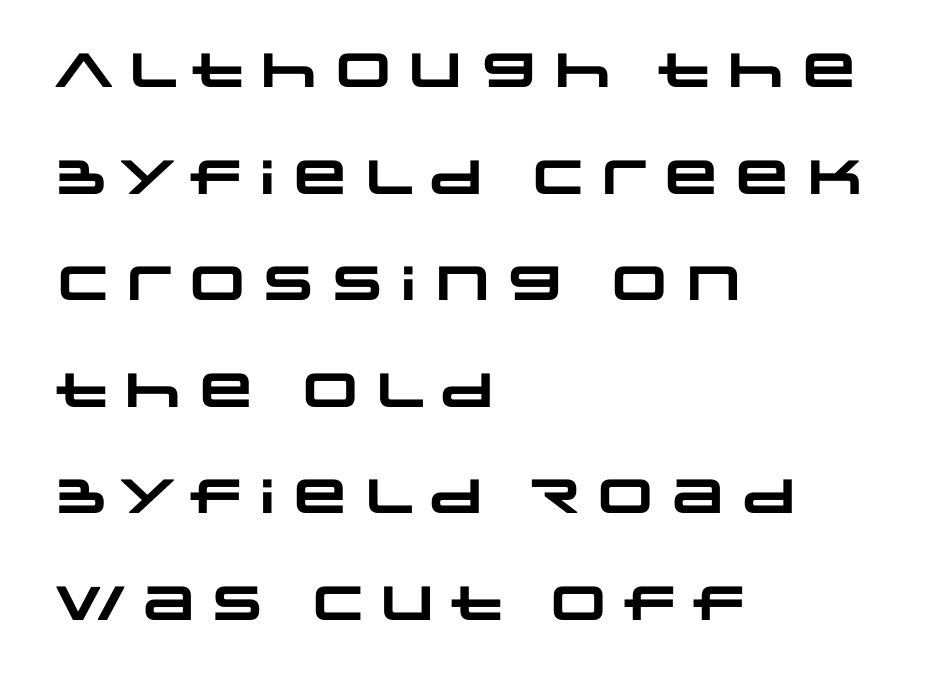
Bare-footed words on every line. Quick note: interline space is abundant. This is sans-serif lettering, the kind often seen on screens and signage. These lines are set flush left with a ragged right edge. Default kerning and tracking; the words read as compact shapes.
